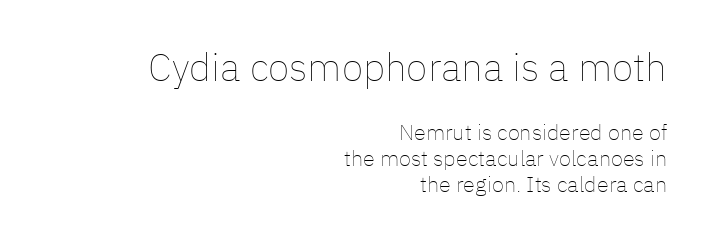
{"italic": "no", "bold": "no", "weight": "thin", "width": "normal", "stroke_contrast": "low", "x_height": "medium", "monospaced": "no", "underline": "no", "align": "right", "line_spacing_ratio": 1.19, "letter_spacing": "normal", "letter_spacing_em": 0.0, "larger_block": "first", "size_ratio": 1.77, "glyph_px": 39}
